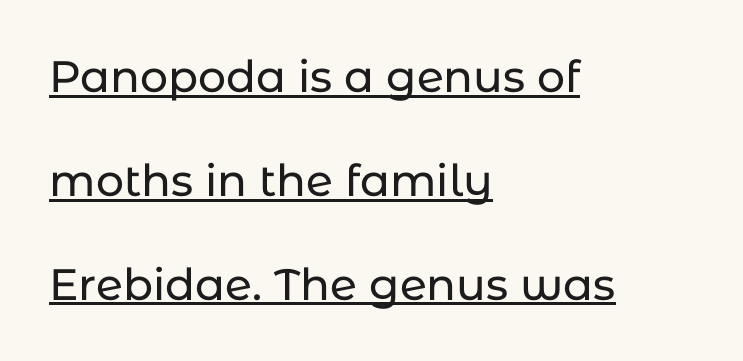
Standard letterfit; no display-style spreading of the glyphs. Summary of vertical rhythm: relaxed, with wide interline spacing. One-word summary of the alignment: left. Think of a printed novel: that variable character pitch is what you see here. Type style note: lacks serifs.
